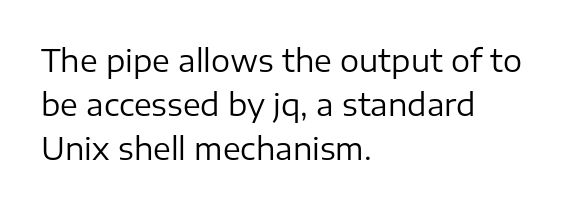
{"serif": "no", "italic": "no", "bold": "no", "weight": "regular", "width": "normal", "stroke_contrast": "low", "x_height": "medium", "monospaced": "no", "underline": "no", "align": "left", "line_spacing": "normal", "line_spacing_ratio": 1.46, "letter_spacing": "normal", "letter_spacing_em": 0.0, "glyph_px": 30}
